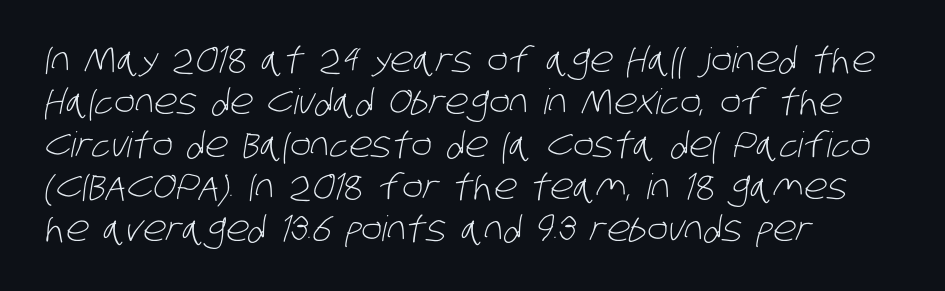
Q: Is the text bold? A: No.
Q: Is the typeface a serif or a sans-serif typeface? A: Sans-serif.
Q: Is the text underlined? A: No.
Q: How is the paragraph aligned? A: Left-aligned.
Q: Is the spacing between letters normal or unusually wide? A: Normal.
Q: Width (condensed, normal, or wide)? A: Condensed.
Q: Stroke contrast? A: Low.
Q: x-height? A: Large.
Q: Monospaced? A: No.
